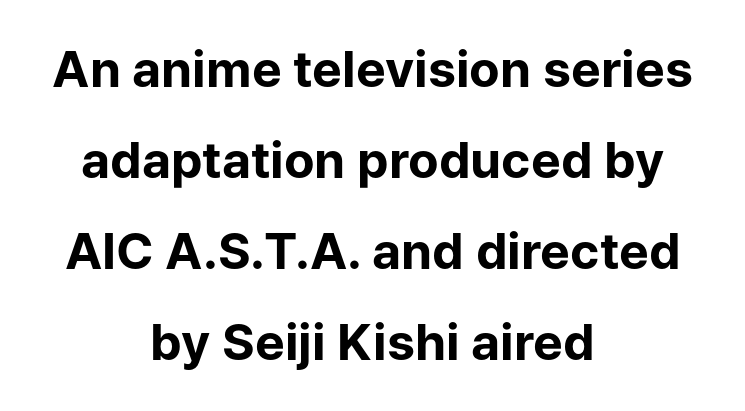
Q: Is the text bold? A: Yes.
Q: Is the text italic (slanted)? A: No, it is upright.
Q: Is the typeface a serif or a sans-serif typeface? A: Sans-serif.
Q: Is the text underlined? A: No.
Q: How is the paragraph aligned? A: Centered.
Q: Is the spacing between letters normal or unusually wide? A: Normal.
Q: Width (condensed, normal, or wide)? A: Normal.
Q: Stroke contrast? A: Low.
Q: x-height? A: Medium.
Q: Monospaced? A: No.
